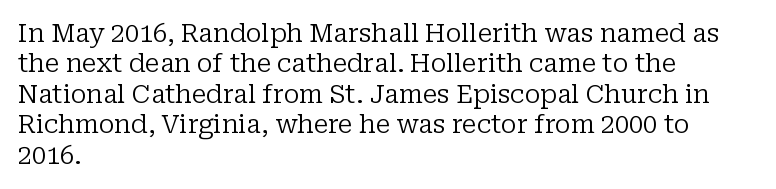
Q: Is the text bold? A: No.
Q: Is the text italic (slanted)? A: No, it is upright.
Q: Is the text underlined? A: No.
Q: How is the paragraph aligned? A: Left-aligned.
Q: Is the spacing between letters normal or unusually wide? A: Normal.
